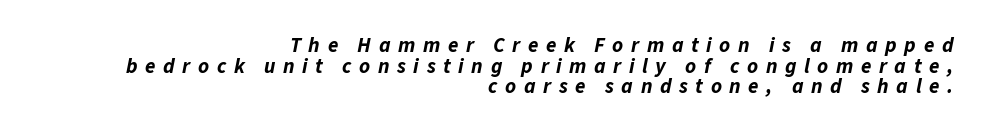
Q: Is the text bold? A: Yes.
Q: Is the text italic (slanted)? A: Yes, it leans right by about 11 degrees.
Q: Is the text underlined? A: No.
Q: How is the paragraph aligned? A: Right-aligned.
Q: Is the spacing between letters normal or unusually wide? A: Unusually wide.
Q: Is the spacing between lines tight, normal or loose? A: Tight.
